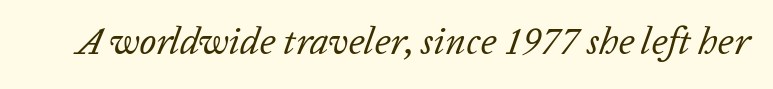
Q: Is the text bold? A: No.
Q: Is the text italic (slanted)? A: Yes, it leans right by about 20 degrees.
Q: Is the text underlined? A: No.
Q: Is the spacing between letters normal or unusually wide? A: Normal.
Q: Width (condensed, normal, or wide)? A: Normal.
Q: Stroke contrast? A: Low.
Q: x-height? A: Medium.
Q: Monospaced? A: No.
